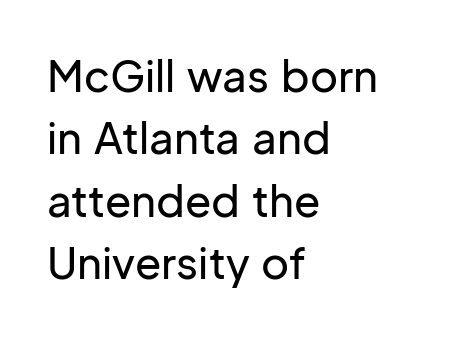
Q: Is the text italic (slanted)? A: No, it is upright.
Q: Is the typeface a serif or a sans-serif typeface? A: Sans-serif.
Q: Is the text underlined? A: No.
Q: How is the paragraph aligned? A: Left-aligned.
Q: Is the spacing between letters normal or unusually wide? A: Normal.
Q: Is the spacing between lines tight, normal or loose? A: Normal.
Q: Width (condensed, normal, or wide)? A: Normal.
Q: Stroke contrast? A: Low.
Q: x-height? A: Medium.
Q: Monospaced? A: No.
